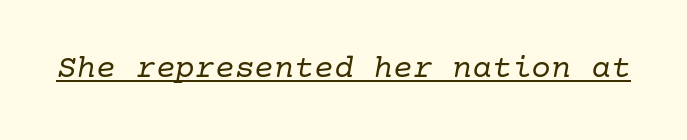
No extra ink here — the face is not bold. Here the glyphs are tracked normally, forming tight word shapes. Designer's note — italics engaged. You can tell from the footed stems that serif type was used. Notice how a bar underscores the lettering throughout.
